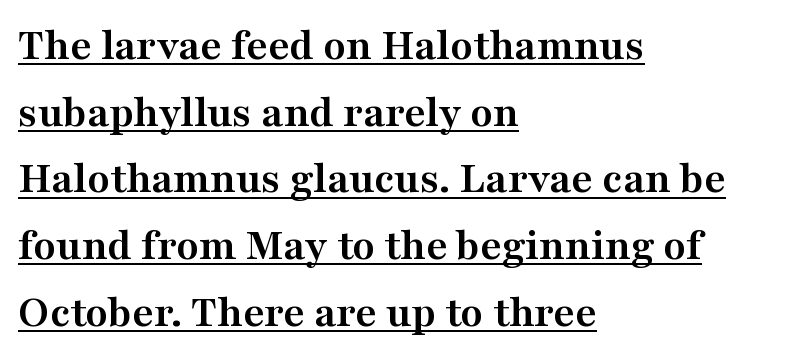
{"serif": "yes", "italic": "no", "bold": "yes", "weight": "semibold", "width": "wide", "stroke_contrast": "medium", "x_height": "medium", "monospaced": "no", "underline": "yes", "align": "left", "line_spacing": "normal", "line_spacing_ratio": 1.45, "letter_spacing": "normal", "letter_spacing_em": 0.0, "glyph_px": 46}
